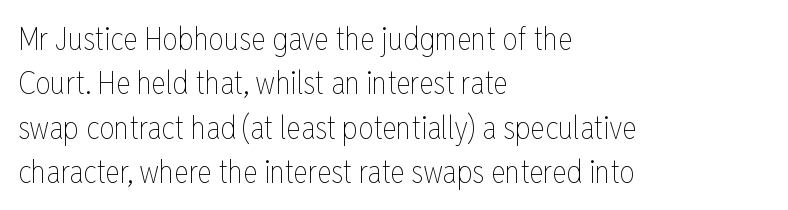
These lines stack with their left ends in a neat column. Has an underline been added? It has not. The line texture is even and compact thanks to regular tracking. A quiet, ordinary-to-light weight characterises the typeface.
